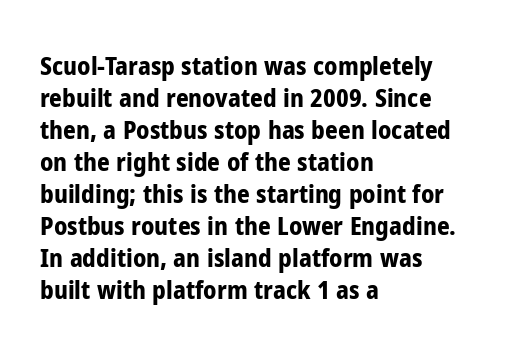
The image shows 25 px bold type, upright; set left-aligned, normal line spacing (1.28x), normal letter spacing, not underlined.
